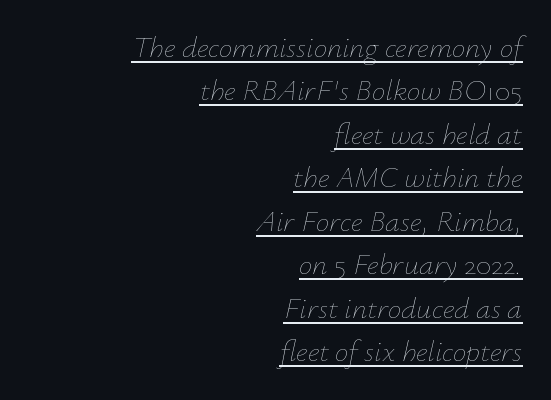
Q: Is the text bold? A: No.
Q: Is the text italic (slanted)? A: Yes, it leans right by about 12 degrees.
Q: Is the text underlined? A: Yes.
Q: How is the paragraph aligned? A: Right-aligned.
Q: Is the spacing between letters normal or unusually wide? A: Normal.
Q: Is the spacing between lines tight, normal or loose? A: Normal.
Q: Width (condensed, normal, or wide)? A: Normal.
Q: Stroke contrast? A: Low.
Q: x-height? A: Small.
Q: Monospaced? A: No.
